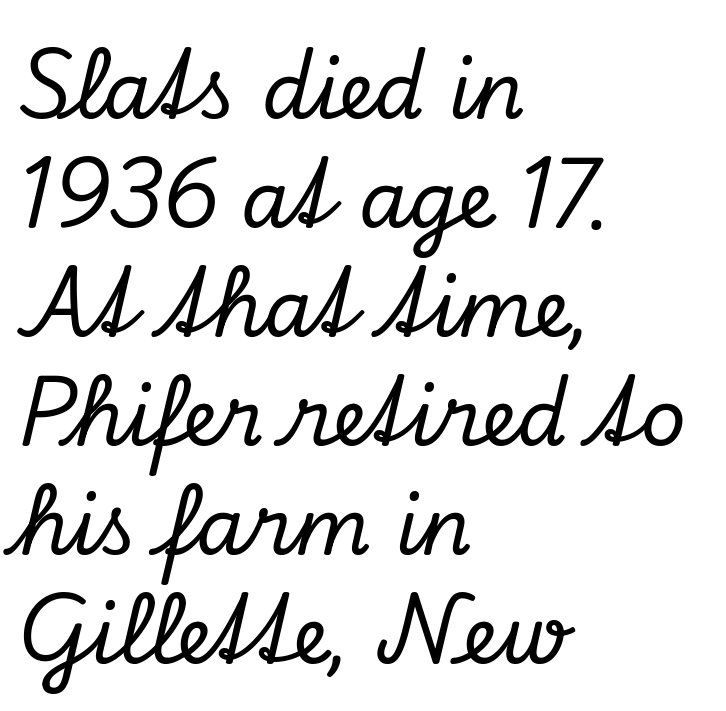
{"serif": "yes", "italic": "yes", "lean": "right", "slant_degrees": 13, "width": "normal", "stroke_contrast": "low", "x_height": "small", "monospaced": "no", "underline": "no", "align": "left", "line_spacing": "normal", "line_spacing_ratio": 1.38, "letter_spacing": "normal", "letter_spacing_em": 0.0, "glyph_px": 79}
